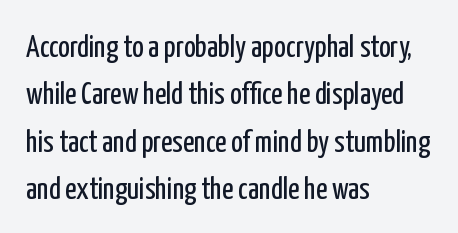
The image shows 31 px regular-weight, condensed sans-serif type, upright; set left-aligned, normal line spacing (1.53x), normal letter spacing, not underlined; low stroke contrast and a medium x-height.
